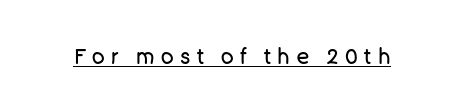
Q: Is the text bold? A: No.
Q: Is the text italic (slanted)? A: No, it is upright.
Q: Is the text underlined? A: Yes.
Q: Is the spacing between letters normal or unusually wide? A: Unusually wide.
